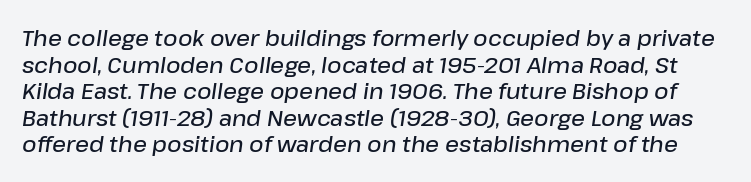
{"italic": "yes", "lean": "right", "slant_degrees": 8, "bold": "semi", "underline": "no", "line_spacing_ratio": 1.21, "letter_spacing": "normal", "letter_spacing_em": 0.0, "glyph_px": 22}
